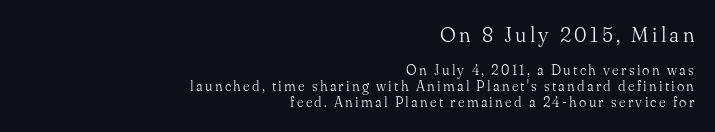
Q: Is the text bold? A: No.
Q: Is the text italic (slanted)? A: No, it is upright.
Q: Is the text underlined? A: No.
Q: How is the paragraph aligned? A: Right-aligned.
Q: Is the spacing between lines tight, normal or loose? A: Tight.
Q: Which block of text is set in a larger size, the first (top) or the second (bottom)? A: The first (top) one.
